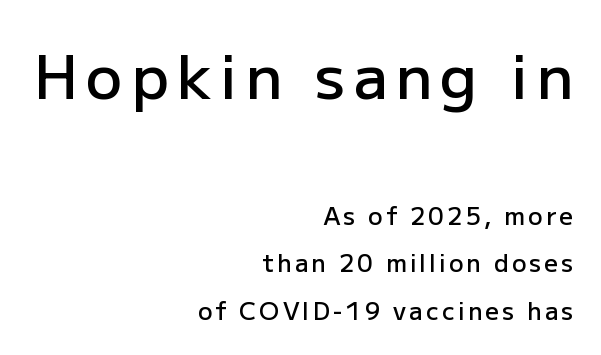
The image shows 61 px semibold sans-serif type, upright; set right-aligned, loose line spacing (1.97x), not underlined; the first (top) block is 2.54x larger; low stroke contrast and a medium x-height.
